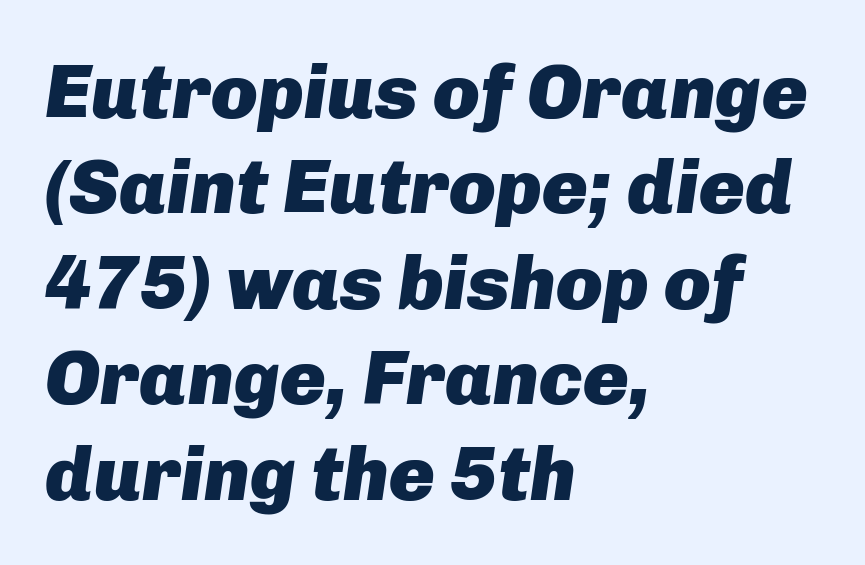
Q: Is the text bold? A: Yes.
Q: Is the text italic (slanted)? A: Yes, it leans right by about 8 degrees.
Q: Is the text underlined? A: No.
Q: How is the paragraph aligned? A: Left-aligned.
Q: Is the spacing between letters normal or unusually wide? A: Normal.
Q: Width (condensed, normal, or wide)? A: Normal.
Q: Stroke contrast? A: Low.
Q: x-height? A: Medium.
Q: Monospaced? A: No.
